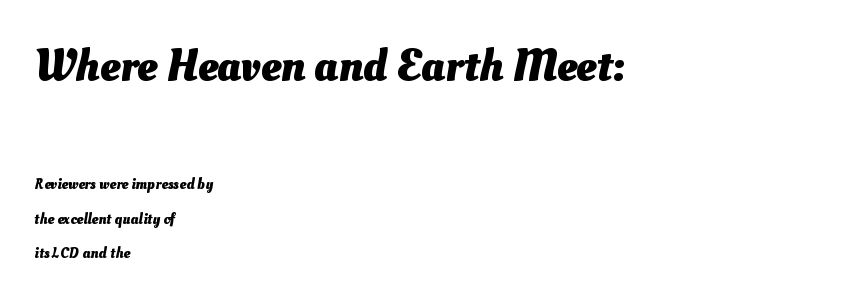
{"bold": "yes", "weight": "heavy", "width": "normal", "stroke_contrast": "medium", "x_height": "small", "monospaced": "no", "underline": "no", "align": "left", "line_spacing": "loose", "line_spacing_ratio": 2.3, "letter_spacing": "normal", "letter_spacing_em": 0.0, "larger_block": "first", "size_ratio": 3.0, "glyph_px": 45}
